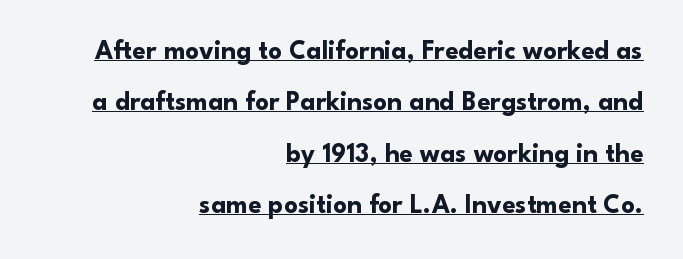
{"italic": "no", "bold": "yes", "underline": "yes", "align": "right", "line_spacing": "loose", "line_spacing_ratio": 1.9, "letter_spacing": "normal", "letter_spacing_em": 0.0, "glyph_px": 27}
